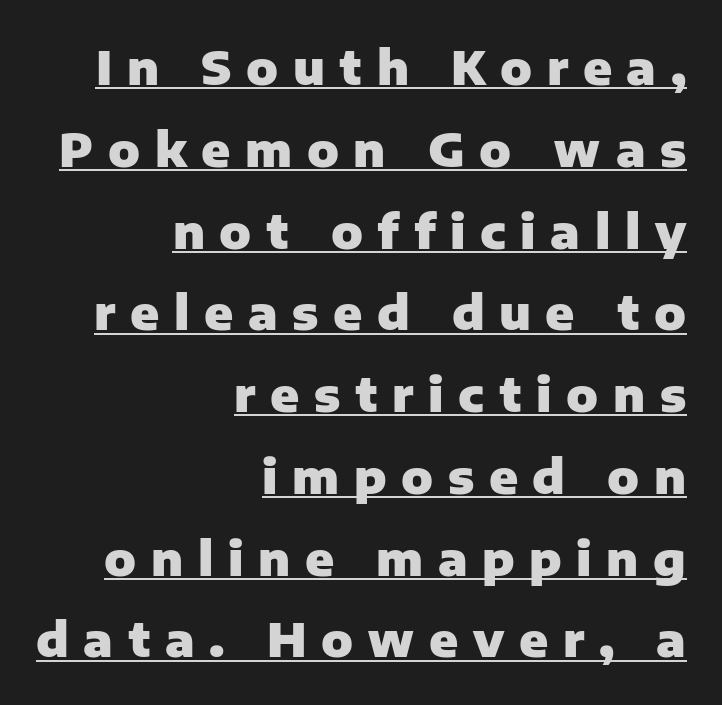
The image shows 47 px heavy sans-serif type, upright; set right-aligned, line spacing 1.74x, unusually wide letter spacing (+0.31 em), underlined; low stroke contrast and a medium x-height.
